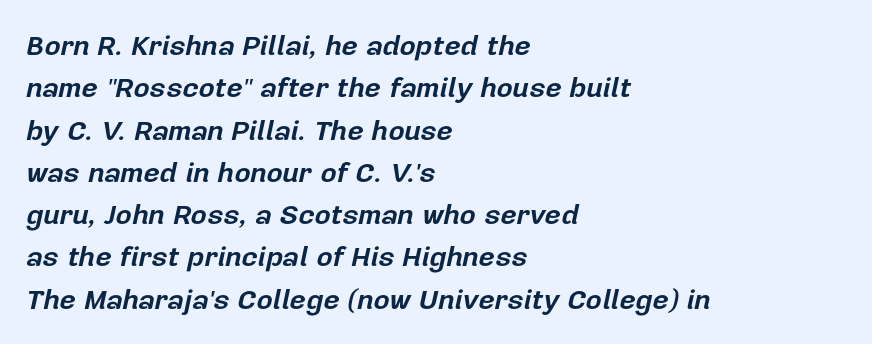
Which margin do the lines hug? The left one — the right edge is uneven. This sample has the flowing, uneven cadence of proportional lettering. Weight check: bold — yes, fully. The space beneath each line is pristine and unruled.
